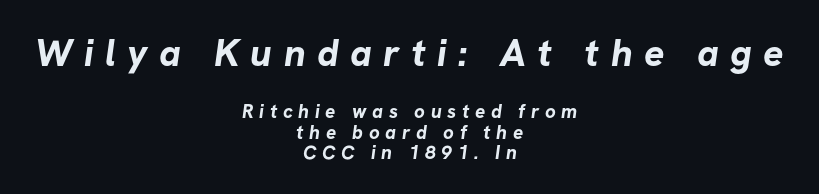
Does the copy run flush right? No — it is centered line by line. The vertical gap from one line to the next is small. Beneath every word, the page is bare. A sans-serif font was chosen for this passage. Look at the stroke-to-counter ratio: heavy, a bold.
